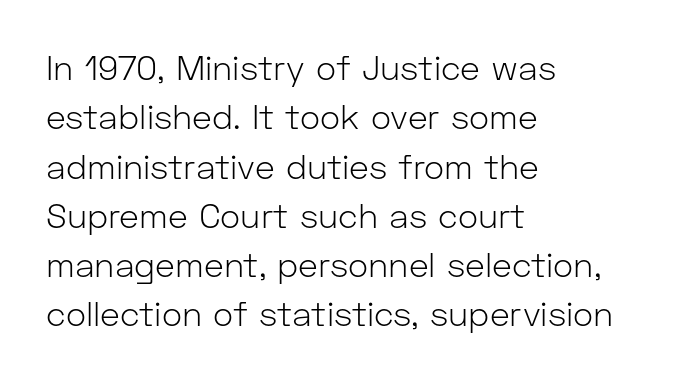
Q: Is the text bold? A: No.
Q: Is the text italic (slanted)? A: No, it is upright.
Q: Is the typeface a serif or a sans-serif typeface? A: Sans-serif.
Q: Is the text underlined? A: No.
Q: How is the paragraph aligned? A: Left-aligned.
Q: Is the spacing between letters normal or unusually wide? A: Normal.
Q: Is the spacing between lines tight, normal or loose? A: Normal.
Q: Width (condensed, normal, or wide)? A: Normal.
Q: Stroke contrast? A: Low.
Q: x-height? A: Medium.
Q: Monospaced? A: No.
